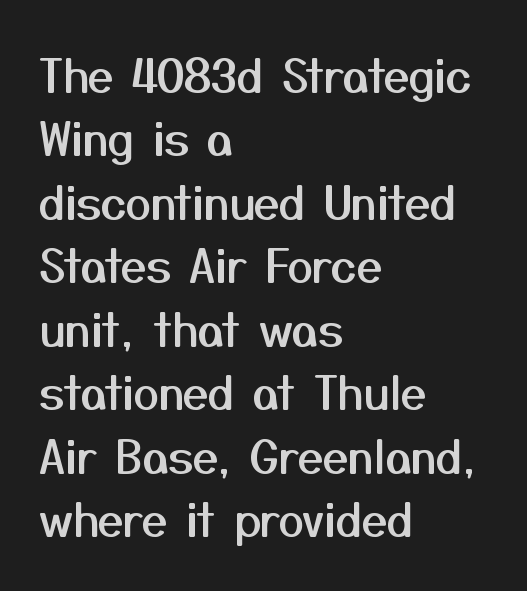
The image shows 46 px sans-serif type, upright; set left-aligned, normal line spacing (1.38x), normal letter spacing, not underlined; medium stroke contrast and a medium x-height.
